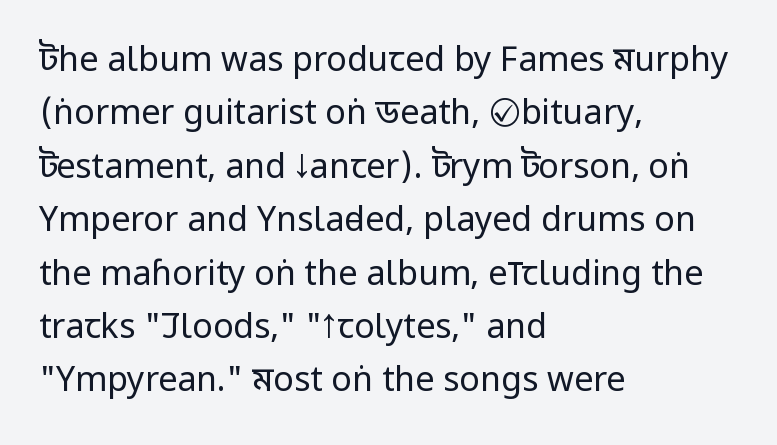
{"serif": "no", "italic": "no", "bold": "no", "weight": "regular", "width": "condensed", "stroke_contrast": "low", "x_height": "large", "monospaced": "no", "underline": "no", "align": "left", "line_spacing": "normal", "line_spacing_ratio": 1.57, "letter_spacing": "normal", "letter_spacing_em": 0.0, "glyph_px": 34}
